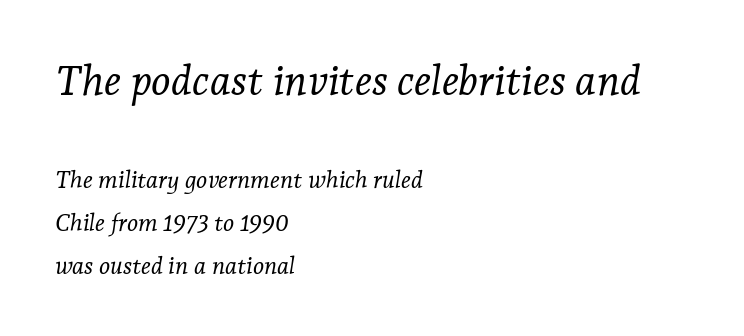
Q: Is the text bold? A: No.
Q: Is the text italic (slanted)? A: Yes, it leans right by about 7 degrees.
Q: Is the typeface a serif or a sans-serif typeface? A: Serif.
Q: Is the text underlined? A: No.
Q: How is the paragraph aligned? A: Left-aligned.
Q: Is the spacing between letters normal or unusually wide? A: Normal.
Q: Which block of text is set in a larger size, the first (top) or the second (bottom)? A: The first (top) one.
Q: Width (condensed, normal, or wide)? A: Normal.
Q: Stroke contrast? A: Low.
Q: x-height? A: Medium.
Q: Monospaced? A: No.
